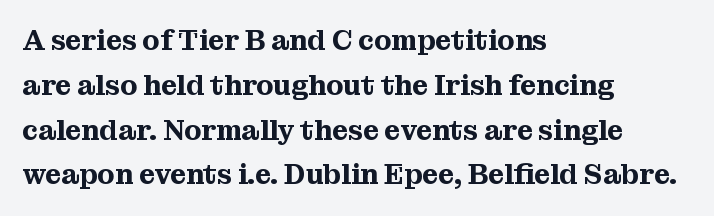
Nobody touched the tracking dial on this one. Letterform terminals end in serifs throughout the passage. The lines are quadded left. Clear beneath every line of the passage.
